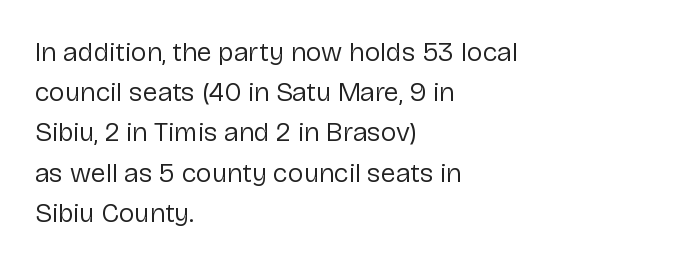
The image shows 27 px text type, upright; set left-aligned, normal line spacing (1.49x), normal letter spacing, not underlined.
